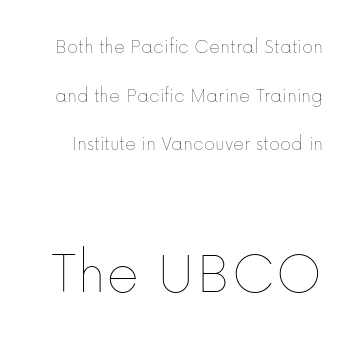
Small over large — that's the arrangement of the two blocks here. What's the leading like? Stretched, with rows far apart. The lettering holds an erect, upright posture throughout. The letters advance in unequal steps, a hallmark of proportional type.
